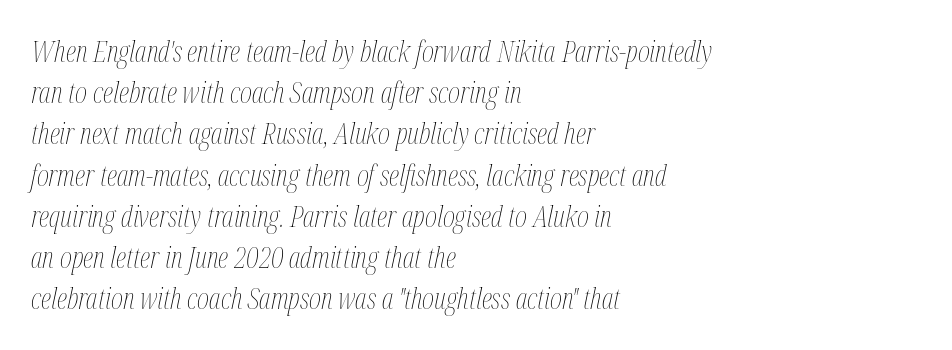
Q: Is the text bold? A: No.
Q: Is the text italic (slanted)? A: Yes, it leans right by about 12 degrees.
Q: Is the text underlined? A: No.
Q: How is the paragraph aligned? A: Left-aligned.
Q: Is the spacing between letters normal or unusually wide? A: Normal.
Q: Is the spacing between lines tight, normal or loose? A: Normal.
Q: Width (condensed, normal, or wide)? A: Condensed.
Q: Stroke contrast? A: Medium.
Q: x-height? A: Medium.
Q: Monospaced? A: No.
